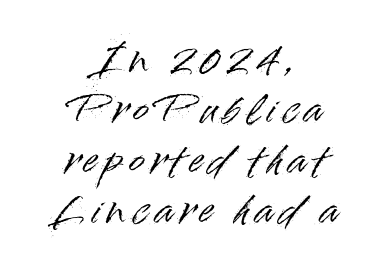
Q: Is the text italic (slanted)? A: Yes.
Q: Is the typeface a serif or a sans-serif typeface? A: Sans-serif.
Q: Is the text underlined? A: No.
Q: How is the paragraph aligned? A: Centered.
Q: Is the spacing between lines tight, normal or loose? A: Normal.
Q: Width (condensed, normal, or wide)? A: Normal.
Q: Stroke contrast? A: High.
Q: x-height? A: Small.
Q: Monospaced? A: No.
